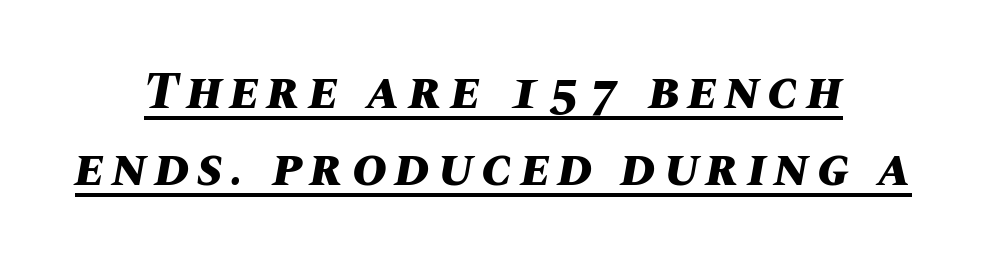
Q: Is the text bold? A: Yes.
Q: Is the text italic (slanted)? A: Yes, it leans right by about 10 degrees.
Q: Is the text underlined? A: Yes.
Q: Is the spacing between lines tight, normal or loose? A: Normal.
Q: Width (condensed, normal, or wide)? A: Normal.
Q: Stroke contrast? A: Medium.
Q: x-height? A: Large.
Q: Monospaced? A: No.
